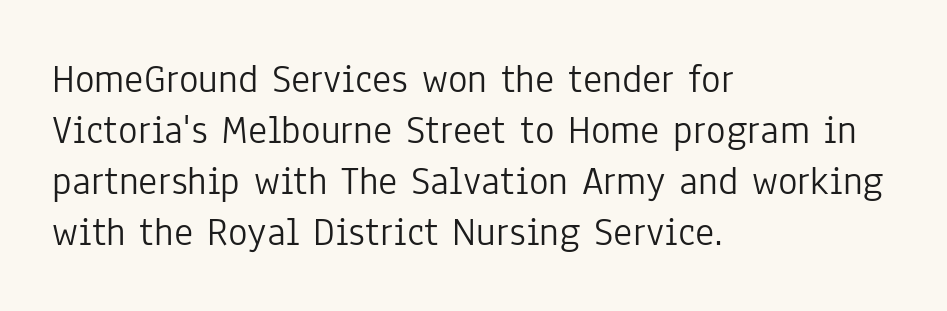
The image shows 41 px light, condensed sans-serif type, upright; set left-aligned, line spacing 1.24x, normal letter spacing, not underlined; low stroke contrast and a medium x-height.
